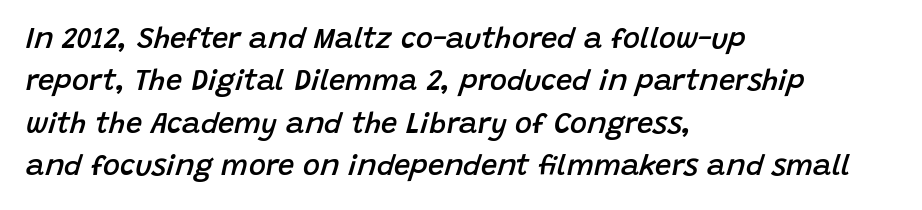
{"italic": "yes", "lean": "right", "slant_degrees": 15, "bold": "semi", "weight": "semibold", "width": "normal", "stroke_contrast": "low", "x_height": "large", "monospaced": "no", "underline": "no", "align": "left", "line_spacing": "normal", "line_spacing_ratio": 1.46, "letter_spacing": "normal", "letter_spacing_em": 0.0, "glyph_px": 29}
